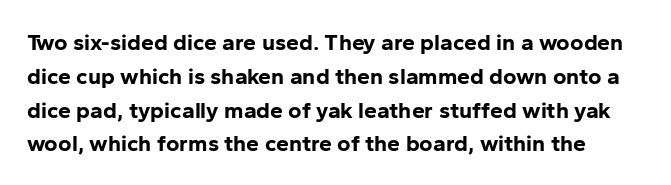
Q: Is the text bold? A: Yes.
Q: Is the text italic (slanted)? A: No, it is upright.
Q: Is the text underlined? A: No.
Q: Is the spacing between letters normal or unusually wide? A: Normal.
Q: Is the spacing between lines tight, normal or loose? A: Normal.
